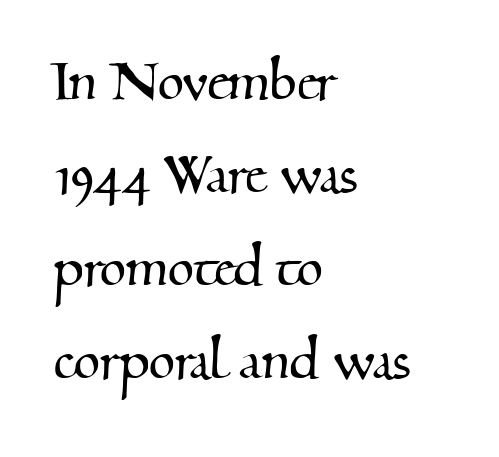
The image shows 68 px serif type; set left-aligned, normal line spacing (1.37x), normal letter spacing, not underlined; medium stroke contrast and a small x-height.
